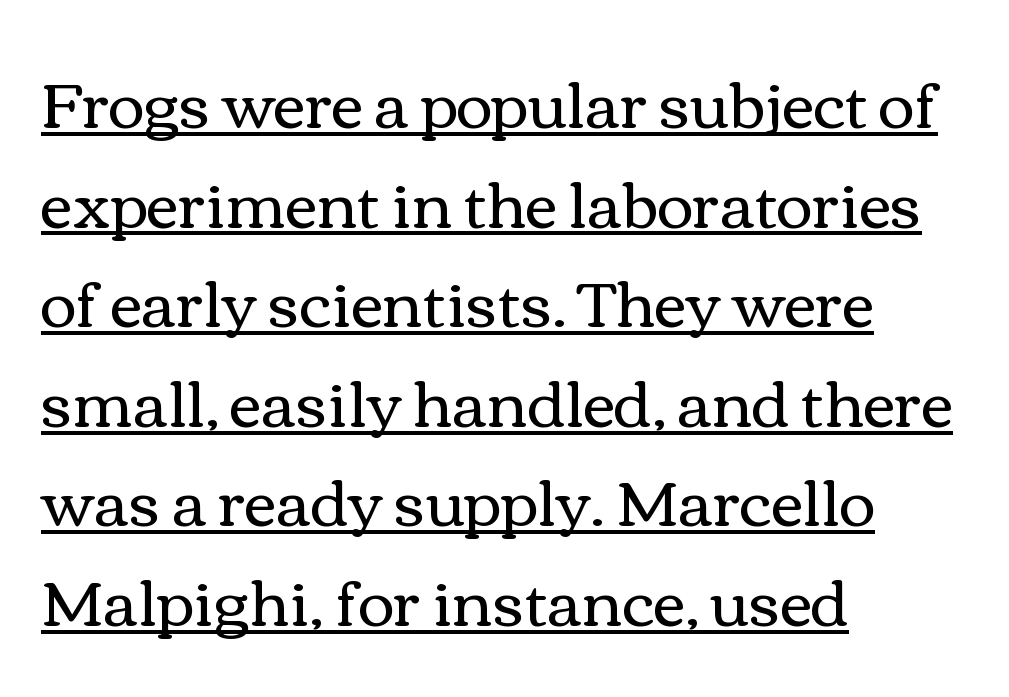
The image shows 63 px regular-weight, wide type, upright; set left-aligned, normal line spacing (1.58x), normal letter spacing, underlined; medium stroke contrast and a medium x-height.
